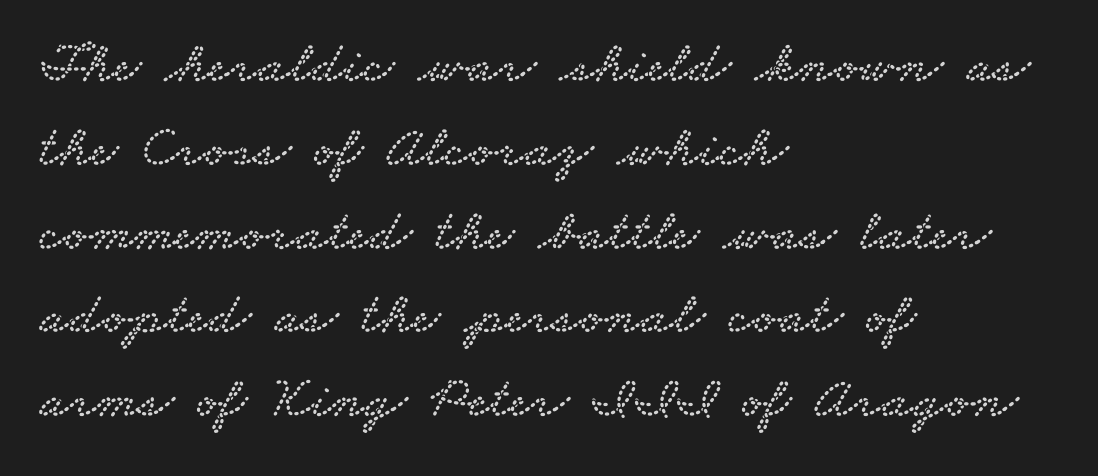
Q: Is the typeface a serif or a sans-serif typeface? A: Serif.
Q: Is the text underlined? A: No.
Q: How is the paragraph aligned? A: Left-aligned.
Q: Is the spacing between letters normal or unusually wide? A: Normal.
Q: Is the spacing between lines tight, normal or loose? A: Normal.
Q: Width (condensed, normal, or wide)? A: Wide.
Q: Stroke contrast? A: Low.
Q: x-height? A: Small.
Q: Monospaced? A: No.
